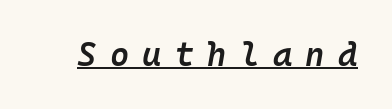
How heavy is the stroke? Medium-heavy — a semibold, shy of bold. This rendering features underlined lettering. Inter-character spacing is expanded well beyond the font's built-in metrics. The face used here is monospaced, like something from a code editor.
